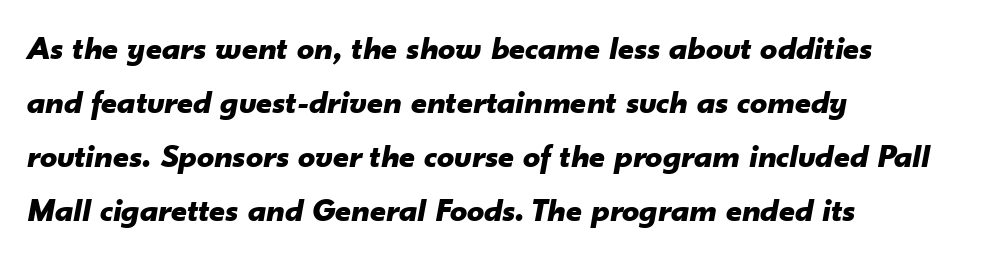
The image shows 34 px bold type, italic (leaning right); set left-aligned, normal line spacing (1.59x), normal letter spacing, not underlined; low stroke contrast and a small x-height.
